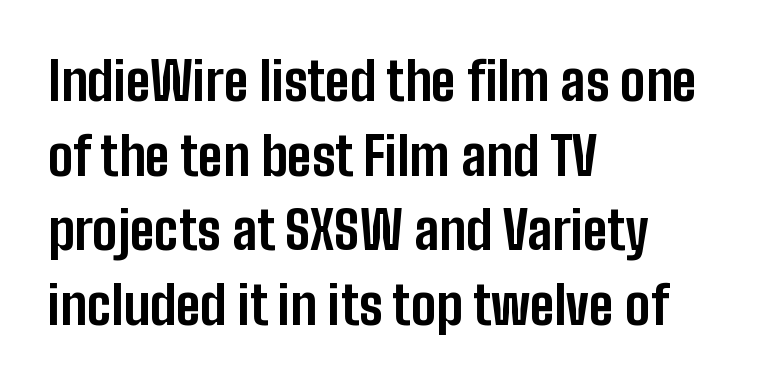
The image shows 53 px bold, condensed sans-serif type, upright; set left-aligned, normal line spacing (1.41x), normal letter spacing, not underlined; low stroke contrast and a medium x-height.
